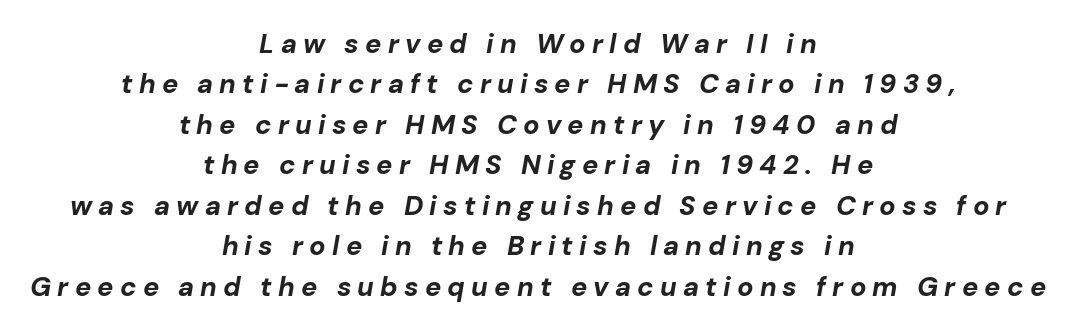
The image shows 27 px bold type, italic (leaning right); set centered, normal line spacing (1.5x), unusually wide letter spacing (+0.23 em), not underlined.
